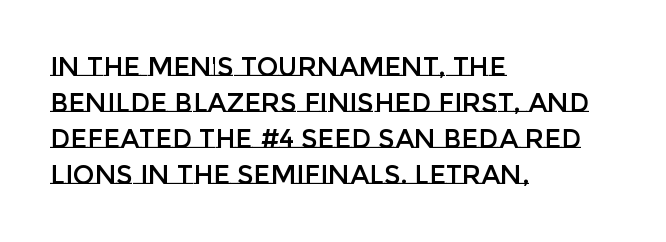
{"italic": "no", "underline": "no", "align": "left", "line_spacing": "normal", "line_spacing_ratio": 1.39, "letter_spacing": "normal", "letter_spacing_em": 0.0, "glyph_px": 26}
